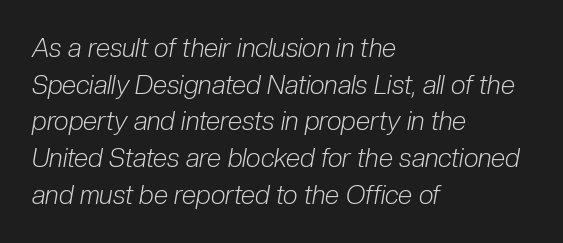
The lines in this sample share a left origin and differ only in where they stop. Letter spacing: default. Leading: standard. Stems here are at most as thick as an everyday book face.
